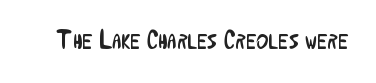
{"italic": "no", "bold": "no", "underline": "no", "letter_spacing": "normal", "letter_spacing_em": 0.0, "glyph_px": 26}
